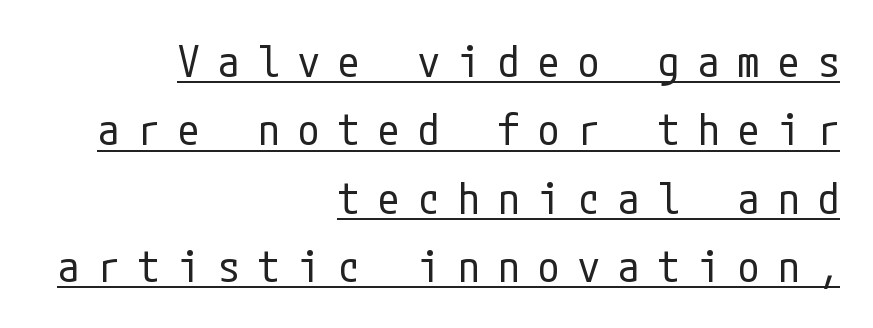
The image shows 43 px regular-weight, condensed sans-serif type, upright; set right-aligned, normal line spacing (1.59x), unusually wide letter spacing (+0.43 em), underlined; low stroke contrast and a medium x-height.
